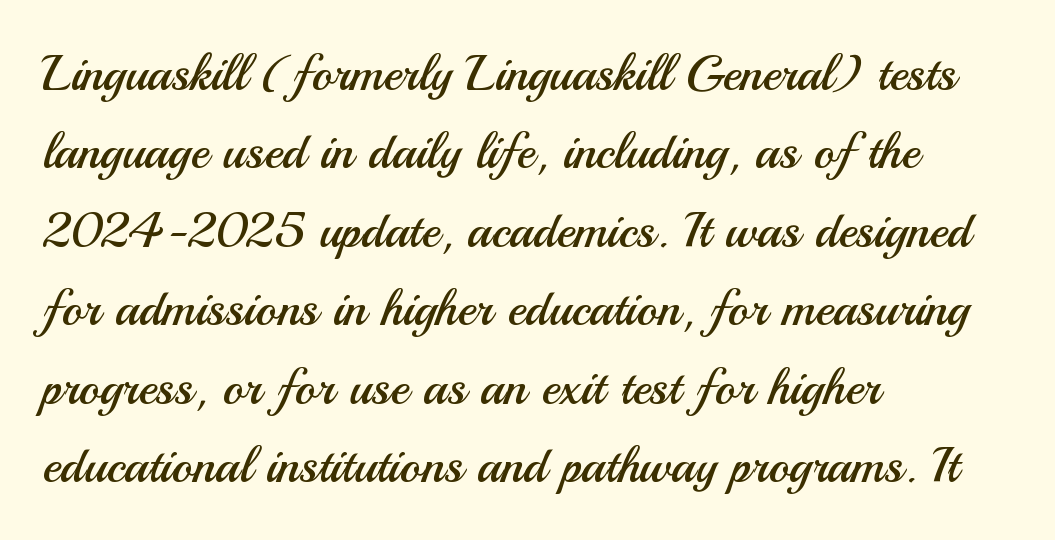
Q: Is the text bold? A: No.
Q: Is the text italic (slanted)? A: Yes.
Q: Is the typeface a serif or a sans-serif typeface? A: Sans-serif.
Q: Is the text underlined? A: No.
Q: How is the paragraph aligned? A: Left-aligned.
Q: Is the spacing between letters normal or unusually wide? A: Normal.
Q: Is the spacing between lines tight, normal or loose? A: Normal.
Q: Width (condensed, normal, or wide)? A: Normal.
Q: Stroke contrast? A: Medium.
Q: x-height? A: Small.
Q: Monospaced? A: No.
